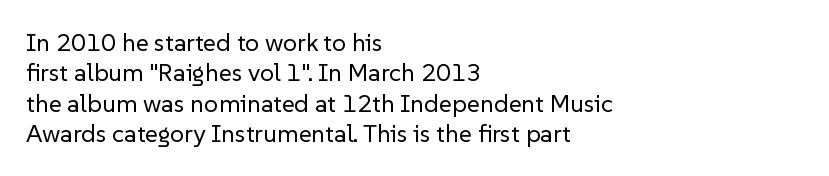
Nope, not italic — everything's standing straight. Only glyphs here, with clear space below each row. Leftover space on each line is placed entirely after the last word. The gaps between neighbouring characters are ordinary and unremarkable. A light-to-regular cut is what we see here.
